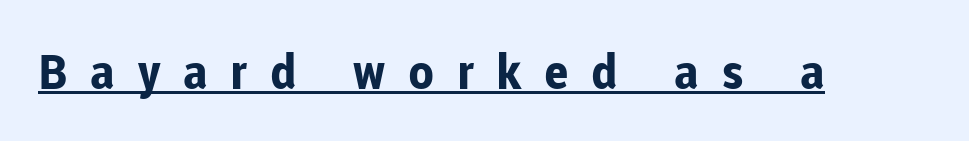
Q: Is the text bold? A: Yes.
Q: Is the text italic (slanted)? A: No, it is upright.
Q: Is the typeface a serif or a sans-serif typeface? A: Sans-serif.
Q: Is the text underlined? A: Yes.
Q: Is the spacing between letters normal or unusually wide? A: Unusually wide.
Q: Width (condensed, normal, or wide)? A: Normal.
Q: Stroke contrast? A: Low.
Q: x-height? A: Medium.
Q: Monospaced? A: No.
